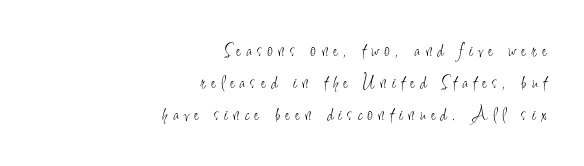
{"bold": "no", "underline": "no", "align": "right", "line_spacing": "normal", "line_spacing_ratio": 1.6, "letter_spacing": "wide", "letter_spacing_em": 0.29, "glyph_px": 20}
